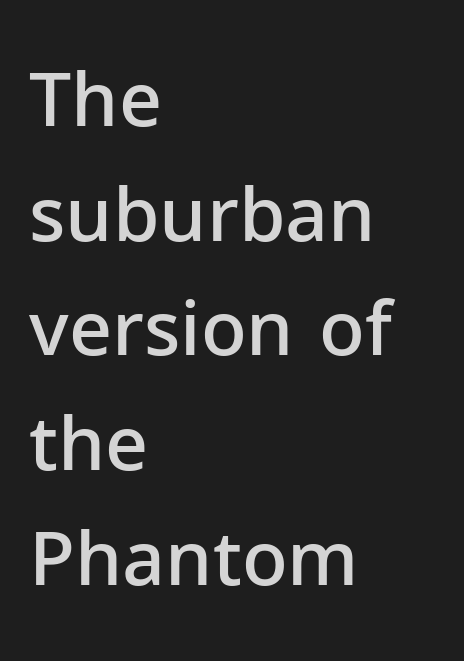
{"serif": "no", "italic": "no", "bold": "semi", "weight": "semibold", "width": "normal", "stroke_contrast": "low", "x_height": "medium", "monospaced": "no", "underline": "no", "align": "left", "line_spacing": "normal", "line_spacing_ratio": 1.53, "letter_spacing": "normal", "letter_spacing_em": 0.0, "glyph_px": 75}
